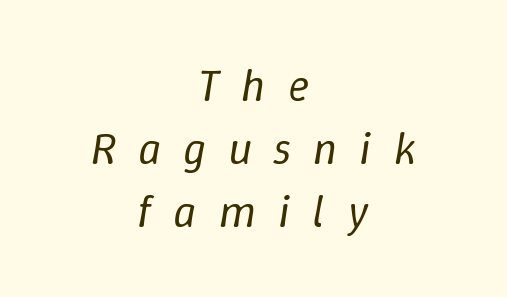
The image shows 45 px regular-weight type, italic (leaning right); set centered, normal line spacing (1.4x), unusually wide letter spacing (+0.49 em), not underlined; low stroke contrast and a medium x-height.
